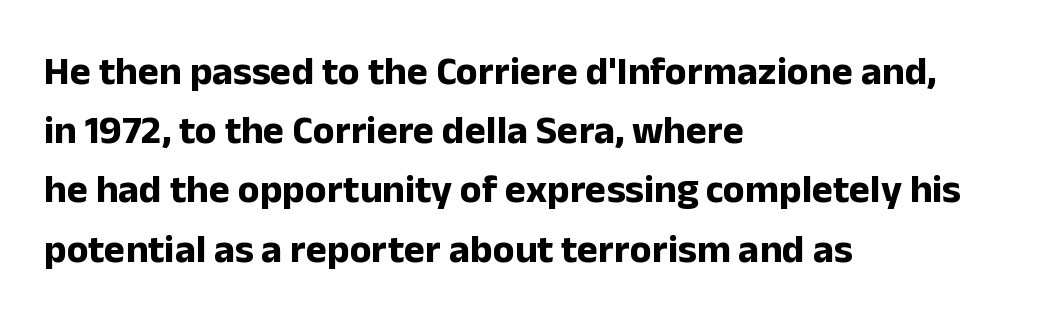
{"serif": "no", "italic": "no", "bold": "yes", "weight": "bold", "width": "normal", "stroke_contrast": "low", "x_height": "medium", "monospaced": "no", "underline": "no", "align": "left", "line_spacing": "normal", "line_spacing_ratio": 1.48, "letter_spacing": "normal", "letter_spacing_em": 0.0, "glyph_px": 40}
